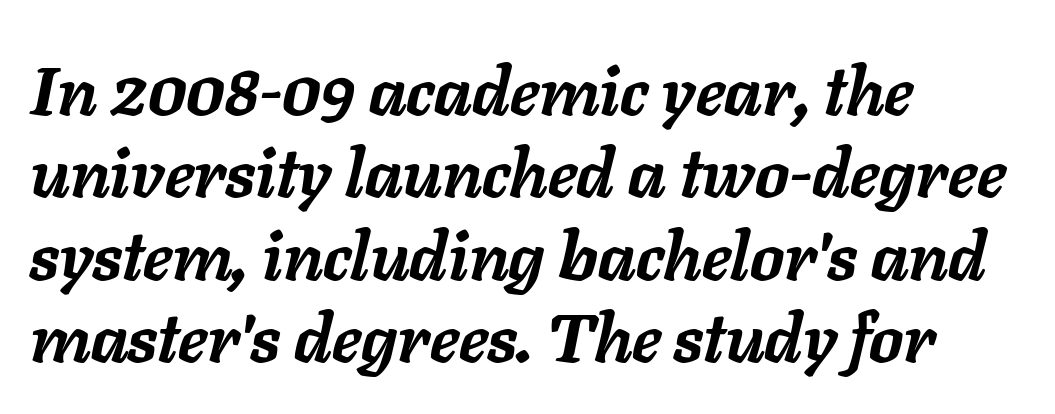
Just letters on the line, the space beneath them empty. You could not count columns in this text — the font is proportionally spaced. Does the lettering tilt? It does — this is italic. The face used here has the dense, thick strokes of a bold. Compared with a centered layout, this one pins lines to the left instead.
